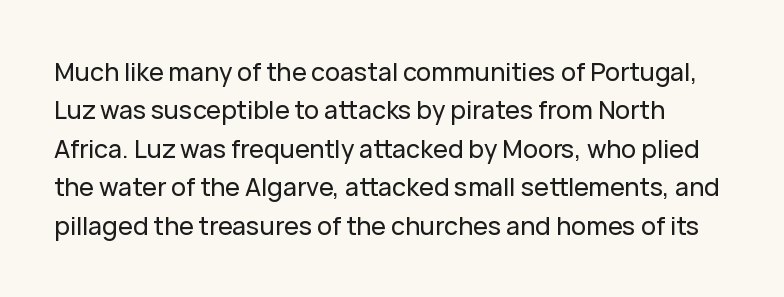
Q: Is the text italic (slanted)? A: No, it is upright.
Q: Is the text underlined? A: No.
Q: Is the spacing between letters normal or unusually wide? A: Normal.
Q: Is the spacing between lines tight, normal or loose? A: Normal.
